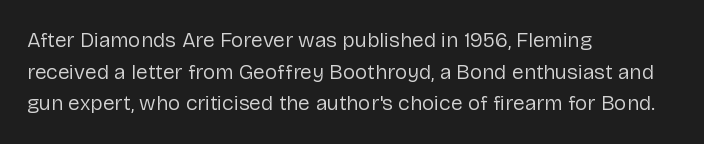
{"italic": "no", "bold": "no", "underline": "no", "align": "left", "line_spacing": "normal", "line_spacing_ratio": 1.51, "letter_spacing": "normal", "letter_spacing_em": 0.0, "glyph_px": 21}
